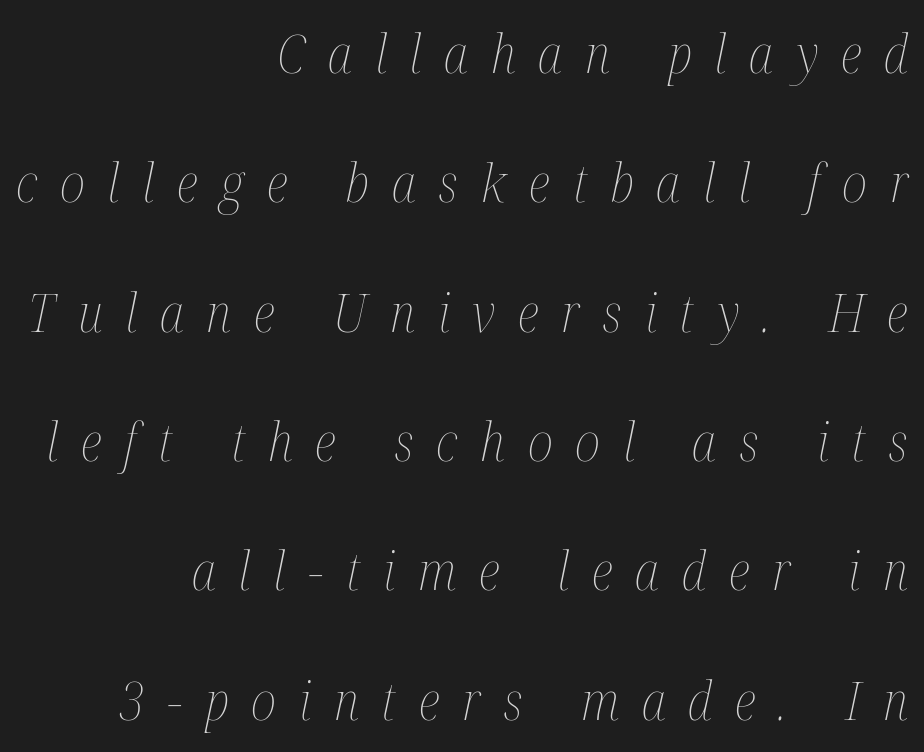
The setting favours the right margin, as signatures and pull-quotes sometimes do. The area under the type is left untouched. Note the varied advance widths — an 'i' is clearly narrower than an 'm'. Characters are canted at an angle relative to the baseline's perpendicular. Each stroke keeps to a modest, everyday thickness or less.
